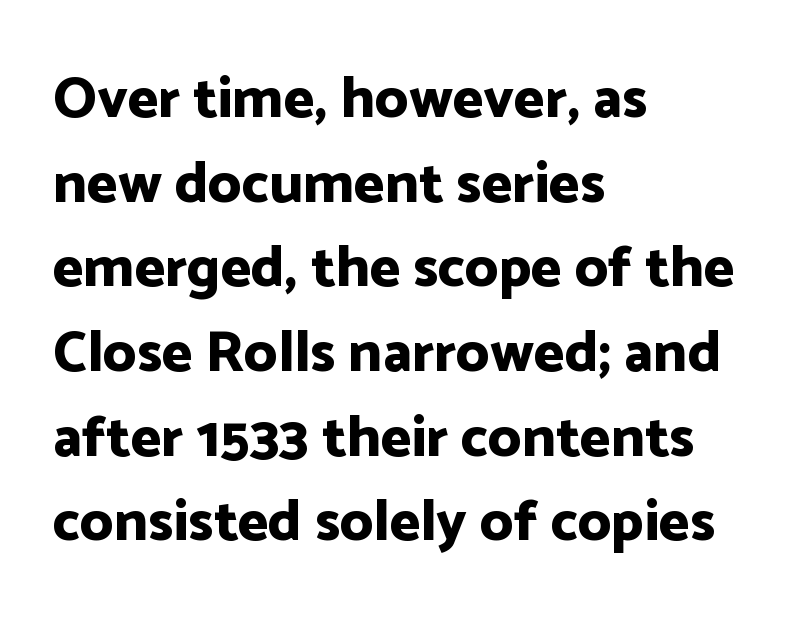
Q: Is the text bold? A: Yes.
Q: Is the text italic (slanted)? A: No, it is upright.
Q: Is the typeface a serif or a sans-serif typeface? A: Sans-serif.
Q: Is the text underlined? A: No.
Q: How is the paragraph aligned? A: Left-aligned.
Q: Is the spacing between letters normal or unusually wide? A: Normal.
Q: Is the spacing between lines tight, normal or loose? A: Normal.
Q: Width (condensed, normal, or wide)? A: Normal.
Q: Stroke contrast? A: Low.
Q: x-height? A: Medium.
Q: Monospaced? A: No.
